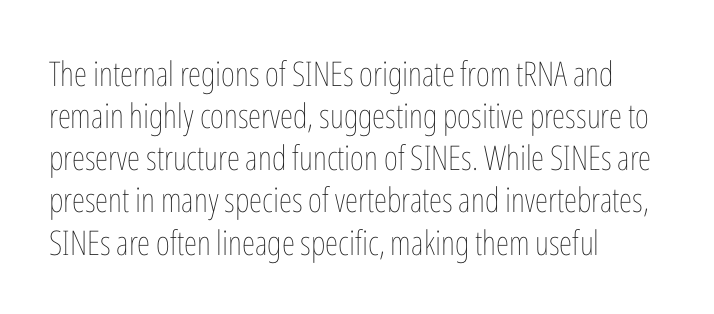
{"italic": "no", "bold": "no", "weight": "thin", "width": "condensed", "stroke_contrast": "low", "x_height": "medium", "monospaced": "no", "underline": "no", "align": "left", "line_spacing_ratio": 1.24, "letter_spacing": "normal", "letter_spacing_em": 0.0, "glyph_px": 34}
